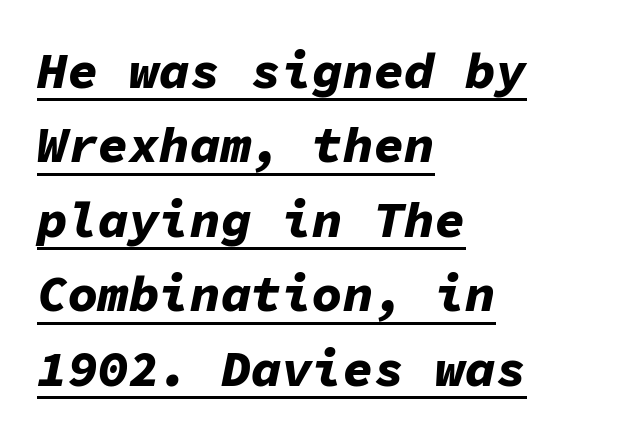
Q: Is the text bold? A: Yes.
Q: Is the text italic (slanted)? A: Yes, it leans right by about 11 degrees.
Q: Is the text underlined? A: Yes.
Q: How is the paragraph aligned? A: Left-aligned.
Q: Is the spacing between letters normal or unusually wide? A: Normal.
Q: Is the spacing between lines tight, normal or loose? A: Normal.
Q: Width (condensed, normal, or wide)? A: Normal.
Q: Stroke contrast? A: Low.
Q: x-height? A: Medium.
Q: Monospaced? A: Yes.
